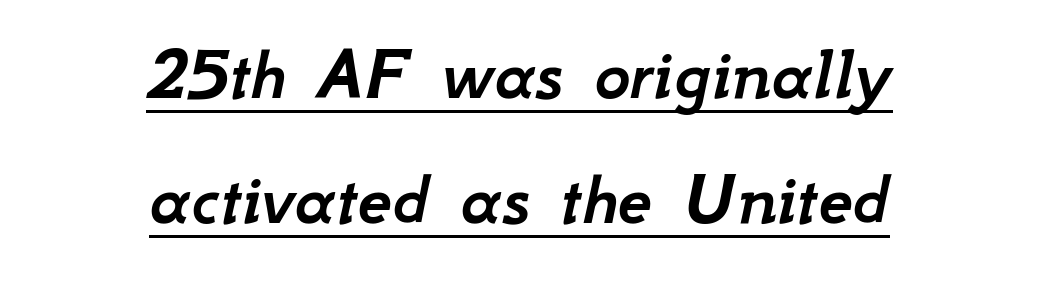
The image shows 77 px text type, italic (leaning right); set centered, normal line spacing (1.62x), normal letter spacing, underlined; low stroke contrast and a small x-height.
